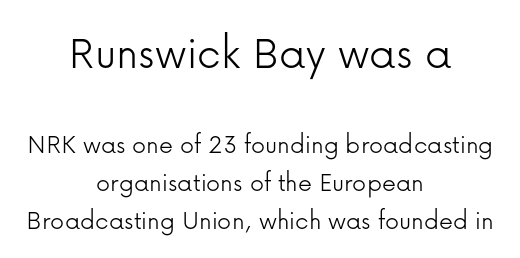
{"serif": "no", "italic": "no", "bold": "no", "weight": "light", "width": "normal", "stroke_contrast": "low", "x_height": "medium", "monospaced": "no", "underline": "no", "align": "center", "line_spacing": "normal", "line_spacing_ratio": 1.36, "letter_spacing": "normal", "letter_spacing_em": 0.0, "larger_block": "first", "size_ratio": 1.75, "glyph_px": 49}
